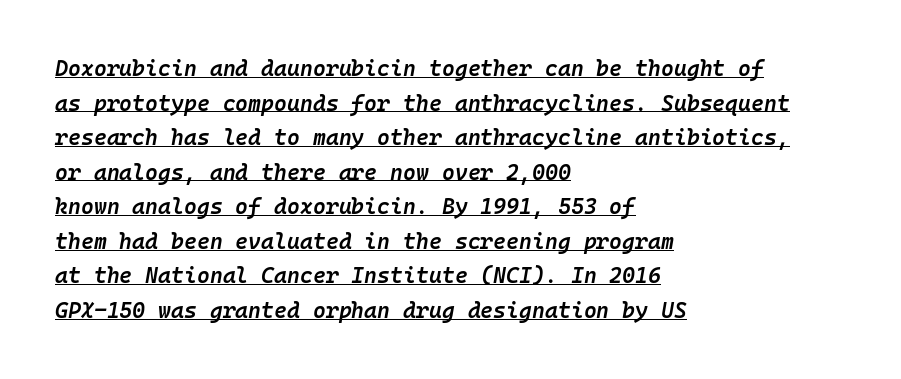
Q: Is the text bold? A: Semi-bold.
Q: Is the text italic (slanted)? A: Yes, it leans right by about 10 degrees.
Q: Is the text underlined? A: Yes.
Q: How is the paragraph aligned? A: Left-aligned.
Q: Is the spacing between letters normal or unusually wide? A: Normal.
Q: Is the spacing between lines tight, normal or loose? A: Normal.
